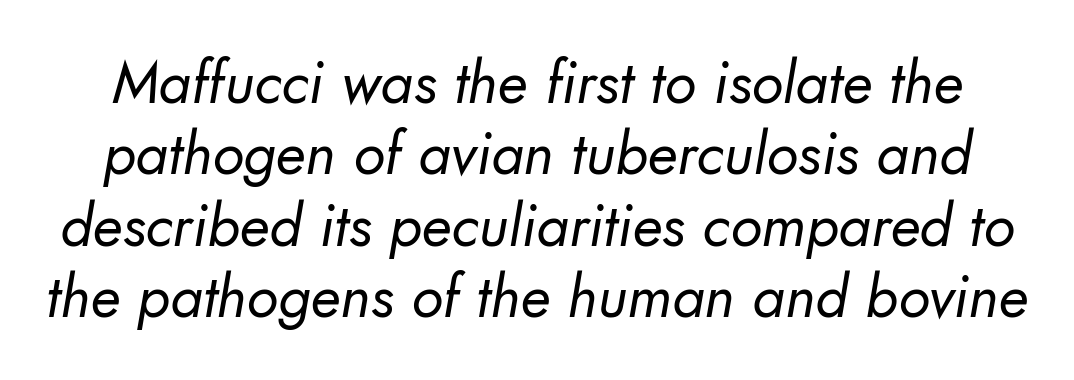
Q: Is the text bold? A: No.
Q: Is the typeface a serif or a sans-serif typeface? A: Sans-serif.
Q: Is the text underlined? A: No.
Q: Is the spacing between letters normal or unusually wide? A: Normal.
Q: Width (condensed, normal, or wide)? A: Normal.
Q: Stroke contrast? A: Low.
Q: x-height? A: Small.
Q: Monospaced? A: No.
